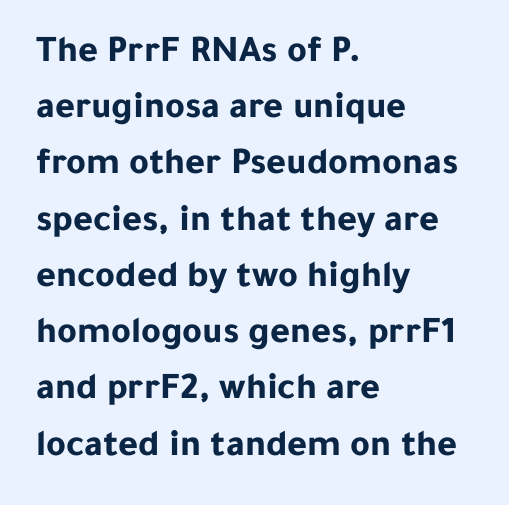
Q: Is the text bold? A: Yes.
Q: Is the text italic (slanted)? A: No, it is upright.
Q: Is the typeface a serif or a sans-serif typeface? A: Sans-serif.
Q: Is the text underlined? A: No.
Q: How is the paragraph aligned? A: Left-aligned.
Q: Is the spacing between letters normal or unusually wide? A: Normal.
Q: Is the spacing between lines tight, normal or loose? A: Normal.
Q: Width (condensed, normal, or wide)? A: Normal.
Q: Stroke contrast? A: Low.
Q: x-height? A: Medium.
Q: Monospaced? A: No.
